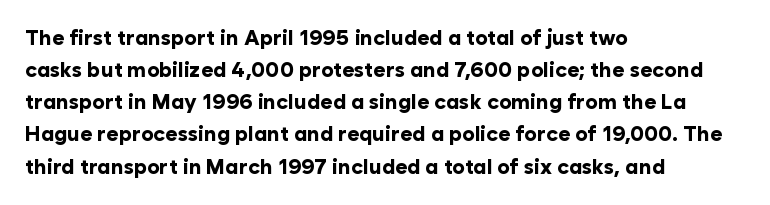
Q: Is the text bold? A: Yes.
Q: Is the text italic (slanted)? A: No, it is upright.
Q: Is the text underlined? A: No.
Q: How is the paragraph aligned? A: Left-aligned.
Q: Is the spacing between letters normal or unusually wide? A: Normal.
Q: Is the spacing between lines tight, normal or loose? A: Normal.
